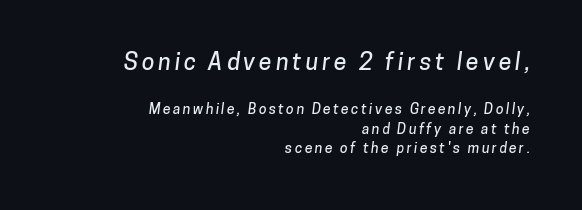
The baseline area is clear. This layout puts the oversized block above and the modest block below. Compared with typical paragraphs, the rows here are spaced about the same. Horizontally, the lines are justified to the trailing edge only.
